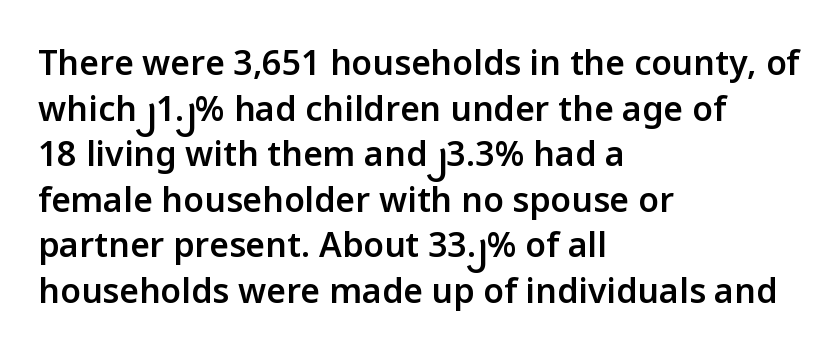
The image shows 34 px semibold sans-serif type, upright; set left-aligned, normal line spacing (1.34x), normal letter spacing, not underlined; low stroke contrast and a medium x-height.
